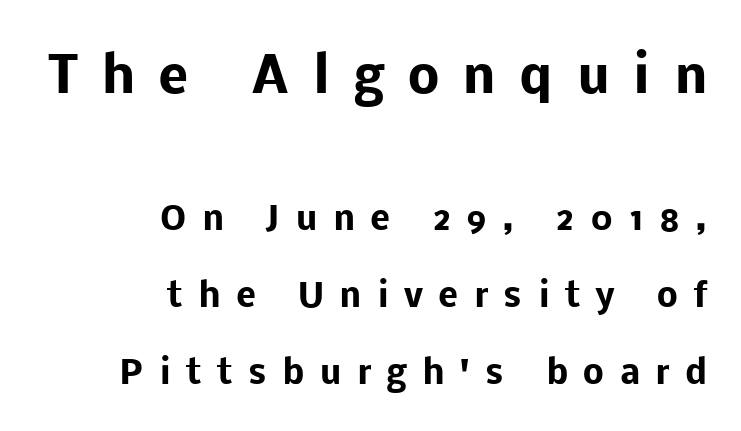
The image shows 50 px heavy sans-serif type, upright; set right-aligned, loose line spacing (2.34x), unusually wide letter spacing (+0.47 em), not underlined; the first (top) block is 1.52x larger; low stroke contrast and a medium x-height.
